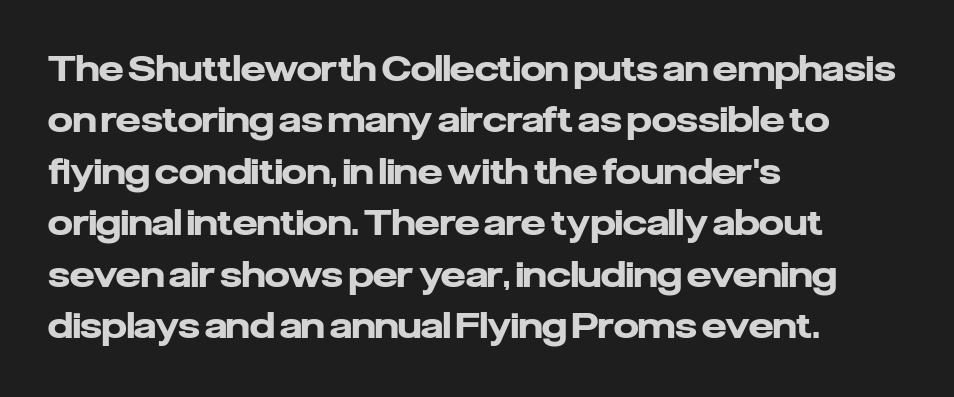
{"serif": "no", "italic": "no", "bold": "yes", "weight": "heavy", "width": "normal", "stroke_contrast": "low", "x_height": "medium", "monospaced": "no", "underline": "no", "align": "left", "line_spacing": "normal", "line_spacing_ratio": 1.47, "letter_spacing": "normal", "letter_spacing_em": 0.0, "glyph_px": 35}
